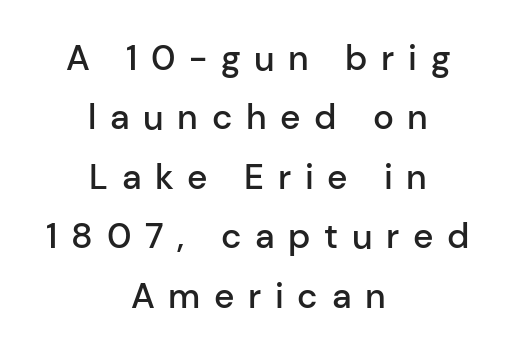
The image shows 35 px semibold sans-serif type, upright; set centered, normal line spacing (1.7x), unusually wide letter spacing (+0.39 em), not underlined; low stroke contrast and a medium x-height.
